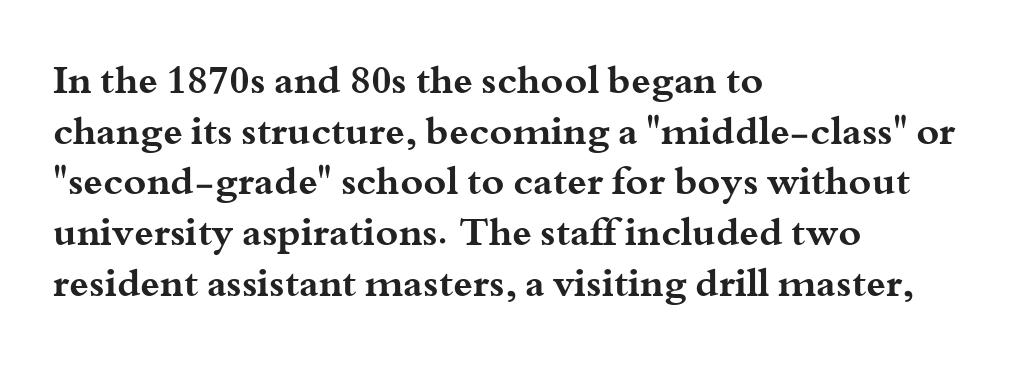
The image shows 39 px bold, wide serif type, upright; set left-aligned, normal line spacing (1.3x), normal letter spacing, not underlined; medium stroke contrast and a small x-height.
